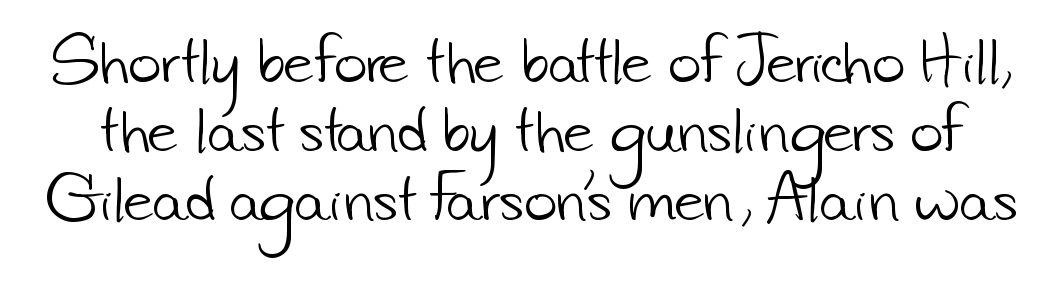
The image shows 56 px light sans-serif type; set line spacing 1.23x, normal letter spacing, not underlined; low stroke contrast and a small x-height.
